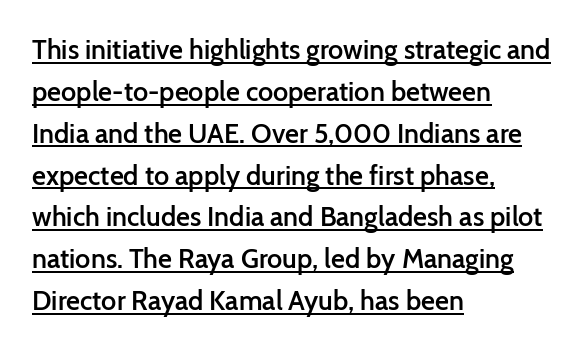
{"italic": "no", "bold": "semi", "underline": "yes", "align": "left", "line_spacing": "normal", "line_spacing_ratio": 1.55, "letter_spacing": "normal", "letter_spacing_em": 0.0, "glyph_px": 27}
